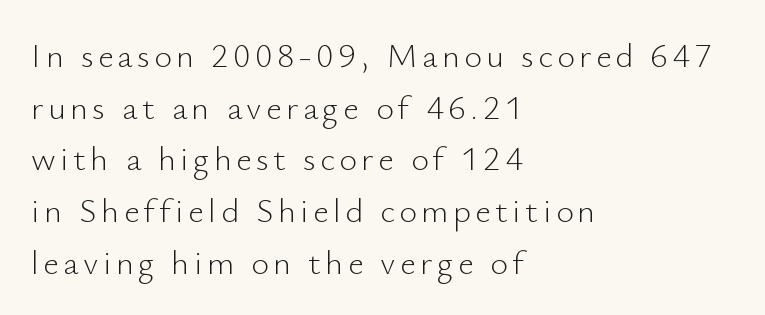
Q: Is the text bold? A: No.
Q: Is the text italic (slanted)? A: No, it is upright.
Q: Is the typeface a serif or a sans-serif typeface? A: Sans-serif.
Q: Is the text underlined? A: No.
Q: How is the paragraph aligned? A: Left-aligned.
Q: Is the spacing between lines tight, normal or loose? A: Normal.
Q: Width (condensed, normal, or wide)? A: Normal.
Q: Stroke contrast? A: Low.
Q: x-height? A: Small.
Q: Monospaced? A: No.
